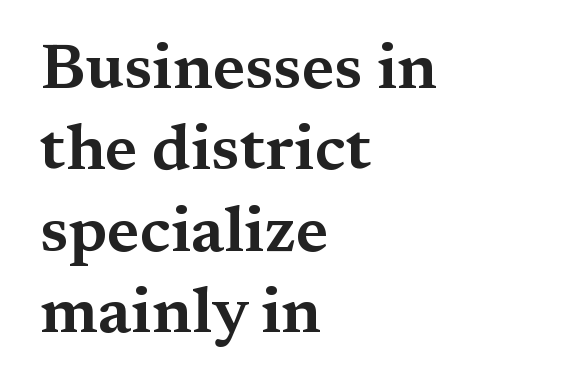
The image shows 64 px wide serif type, upright; set left-aligned, normal line spacing (1.27x), normal letter spacing, not underlined; medium stroke contrast and a medium x-height.
